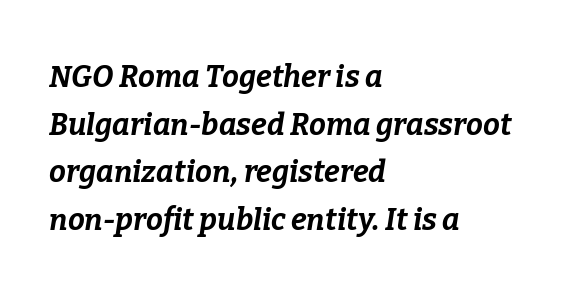
The image shows 30 px bold type, italic (leaning right); set left-aligned, normal line spacing (1.59x), normal letter spacing, not underlined; low stroke contrast and a medium x-height.
